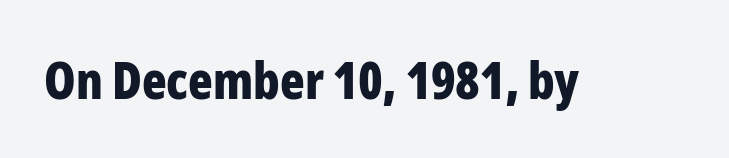
Q: Is the text bold? A: Yes.
Q: Is the text italic (slanted)? A: No, it is upright.
Q: Is the typeface a serif or a sans-serif typeface? A: Sans-serif.
Q: Is the text underlined? A: No.
Q: Is the spacing between letters normal or unusually wide? A: Normal.
Q: Width (condensed, normal, or wide)? A: Condensed.
Q: Stroke contrast? A: Low.
Q: x-height? A: Medium.
Q: Monospaced? A: No.
